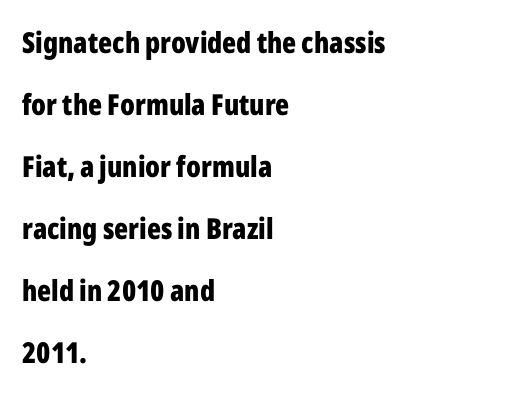
I'd call this a sans setting — the letters go barefoot. On the weight axis this lands at bold, roughly 700. The tracking reads as untouched default to a designer's eye. This is the regular roman posture of the typeface. A student would call this left alignment; a typographer would say flush left, rag right.
